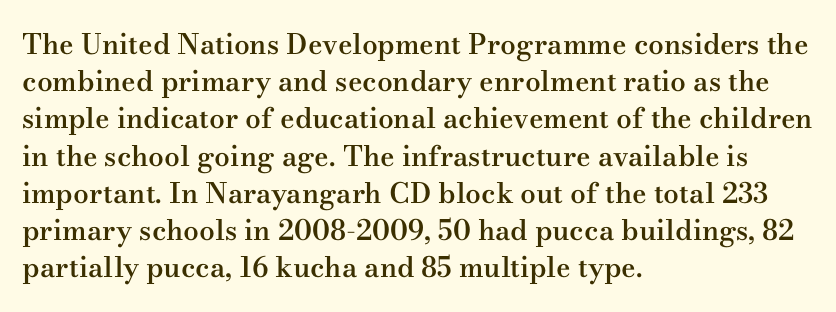
Q: Is the text bold? A: Semi-bold.
Q: Is the text italic (slanted)? A: No, it is upright.
Q: Is the typeface a serif or a sans-serif typeface? A: Serif.
Q: Is the text underlined? A: No.
Q: How is the paragraph aligned? A: Left-aligned.
Q: Is the spacing between letters normal or unusually wide? A: Normal.
Q: Is the spacing between lines tight, normal or loose? A: Normal.
Q: Width (condensed, normal, or wide)? A: Wide.
Q: Stroke contrast? A: Medium.
Q: x-height? A: Small.
Q: Monospaced? A: No.
